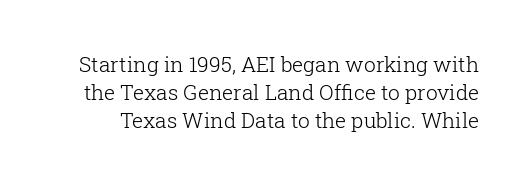
{"italic": "no", "bold": "no", "underline": "no", "line_spacing": "normal", "line_spacing_ratio": 1.33, "letter_spacing": "normal", "letter_spacing_em": 0.0, "glyph_px": 21}
